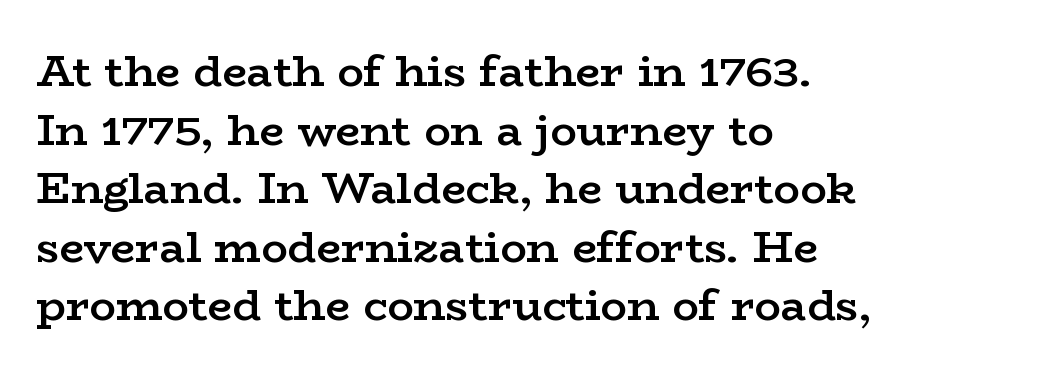
The designer went with a serif here, giving each stem small feet. The typesetting leans somewhat heavy: a semibold. The rendering uses a moderate line-height, typical for paragraphs. The passage shown is not underscored anywhere.
